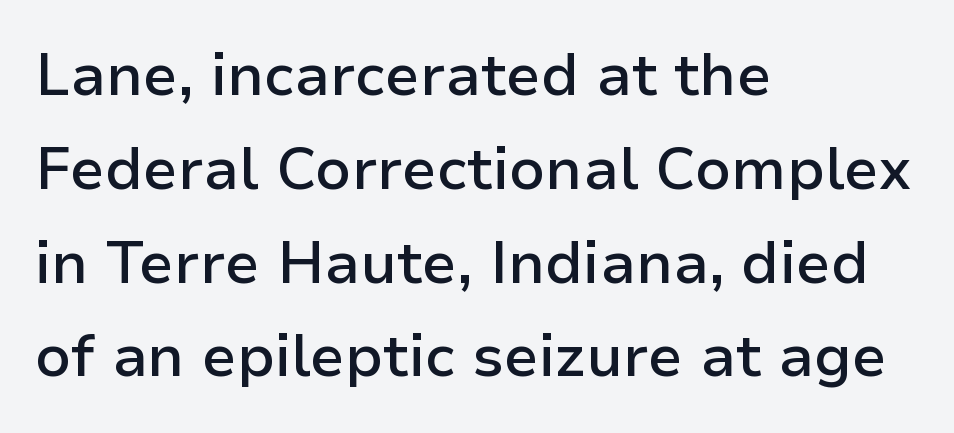
Q: Is the text bold? A: Semi-bold.
Q: Is the text italic (slanted)? A: No, it is upright.
Q: Is the typeface a serif or a sans-serif typeface? A: Sans-serif.
Q: Is the text underlined? A: No.
Q: How is the paragraph aligned? A: Left-aligned.
Q: Is the spacing between letters normal or unusually wide? A: Normal.
Q: Is the spacing between lines tight, normal or loose? A: Normal.
Q: Width (condensed, normal, or wide)? A: Normal.
Q: Stroke contrast? A: Low.
Q: x-height? A: Medium.
Q: Monospaced? A: No.
